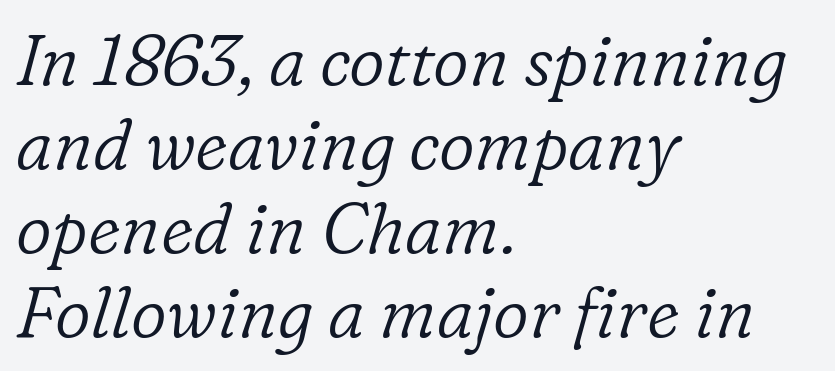
Q: Is the text bold? A: No.
Q: Is the text italic (slanted)? A: Yes, it leans right by about 16 degrees.
Q: Is the typeface a serif or a sans-serif typeface? A: Serif.
Q: Is the text underlined? A: No.
Q: How is the paragraph aligned? A: Left-aligned.
Q: Is the spacing between letters normal or unusually wide? A: Normal.
Q: Width (condensed, normal, or wide)? A: Normal.
Q: Stroke contrast? A: Low.
Q: x-height? A: Medium.
Q: Monospaced? A: No.
